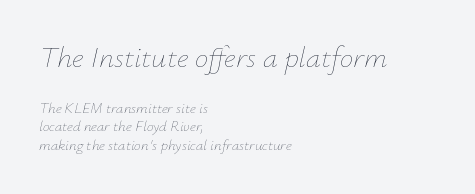
Q: Is the text bold? A: No.
Q: Is the text italic (slanted)? A: Yes, it leans right by about 12 degrees.
Q: Is the text underlined? A: No.
Q: How is the paragraph aligned? A: Left-aligned.
Q: Is the spacing between letters normal or unusually wide? A: Normal.
Q: Which block of text is set in a larger size, the first (top) or the second (bottom)? A: The first (top) one.
Q: Width (condensed, normal, or wide)? A: Normal.
Q: Stroke contrast? A: Low.
Q: x-height? A: Small.
Q: Monospaced? A: No.
